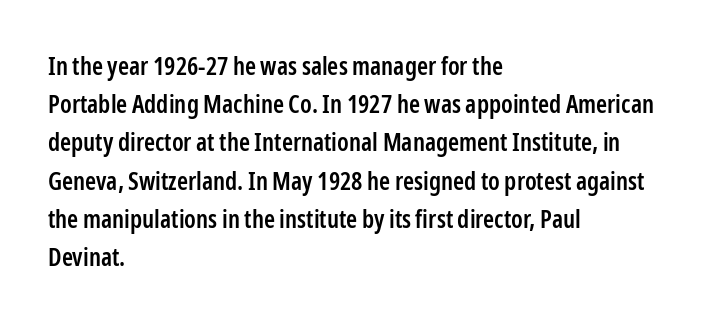
How heavy is the stroke? Medium-heavy — a semibold, shy of bold. Summary of vertical rhythm: regular, with standard interline spacing. Underline: absent. Inter-character spacing is left at the font's built-in metrics. A student would call this left alignment; a typographer would say flush left, rag right. Italic? Not at all — the glyphs are vertical.
